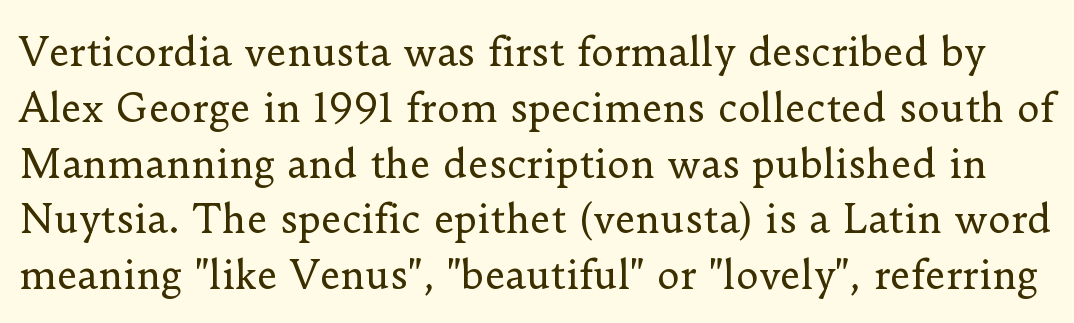
Q: Is the text bold? A: No.
Q: Is the text italic (slanted)? A: No, it is upright.
Q: Is the typeface a serif or a sans-serif typeface? A: Serif.
Q: Is the text underlined? A: No.
Q: Is the spacing between letters normal or unusually wide? A: Normal.
Q: Is the spacing between lines tight, normal or loose? A: Normal.
Q: Width (condensed, normal, or wide)? A: Normal.
Q: Stroke contrast? A: Low.
Q: x-height? A: Small.
Q: Monospaced? A: No.
